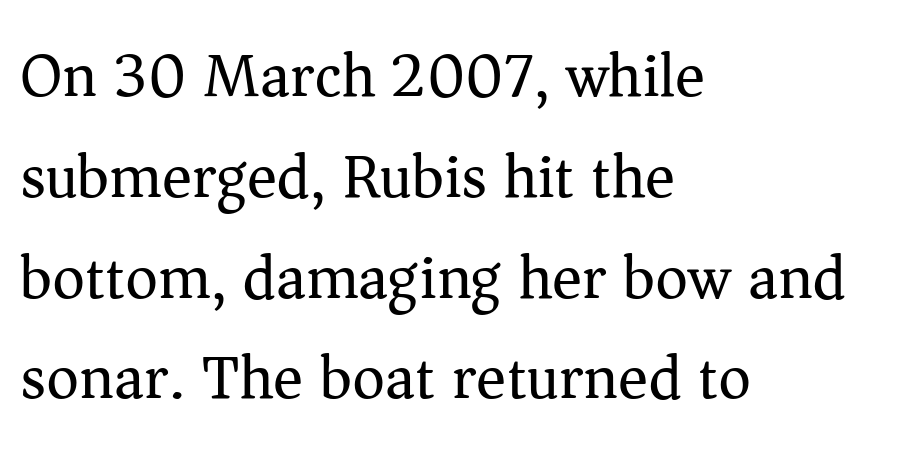
{"serif": "yes", "italic": "no", "bold": "no", "weight": "regular", "width": "normal", "stroke_contrast": "medium", "x_height": "medium", "monospaced": "no", "underline": "no", "align": "left", "line_spacing": "normal", "line_spacing_ratio": 1.6, "letter_spacing": "normal", "letter_spacing_em": 0.0, "glyph_px": 63}
